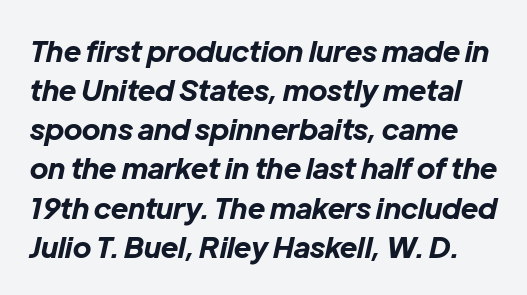
Q: Is the text bold? A: Yes.
Q: Is the text italic (slanted)? A: Yes, it leans right by about 12 degrees.
Q: Is the text underlined? A: No.
Q: Is the spacing between letters normal or unusually wide? A: Normal.
Q: Is the spacing between lines tight, normal or loose? A: Normal.
Q: Width (condensed, normal, or wide)? A: Normal.
Q: Stroke contrast? A: Low.
Q: x-height? A: Medium.
Q: Monospaced? A: No.
